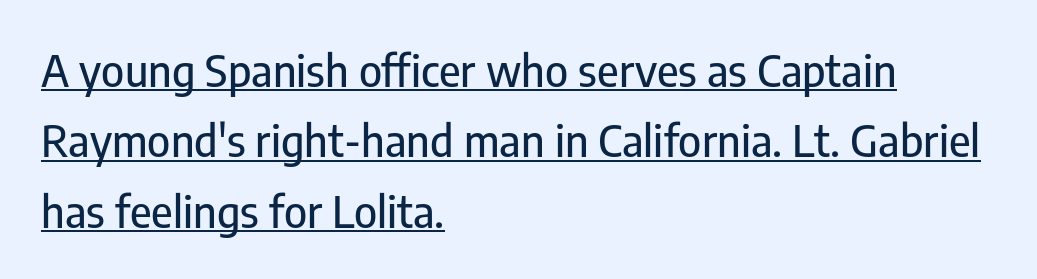
{"serif": "no", "italic": "no", "width": "condensed", "stroke_contrast": "low", "x_height": "medium", "monospaced": "no", "underline": "yes", "align": "left", "line_spacing": "normal", "line_spacing_ratio": 1.6, "letter_spacing": "normal", "letter_spacing_em": 0.0, "glyph_px": 44}
